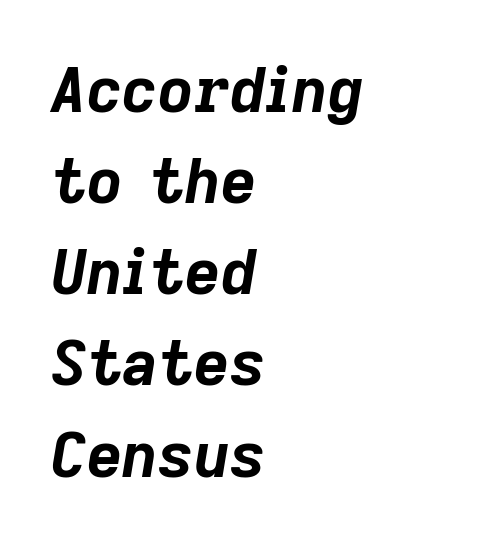
The image shows 62 px bold type, italic (leaning right); set left-aligned, normal line spacing (1.47x), normal letter spacing, not underlined; low stroke contrast and a medium x-height.
